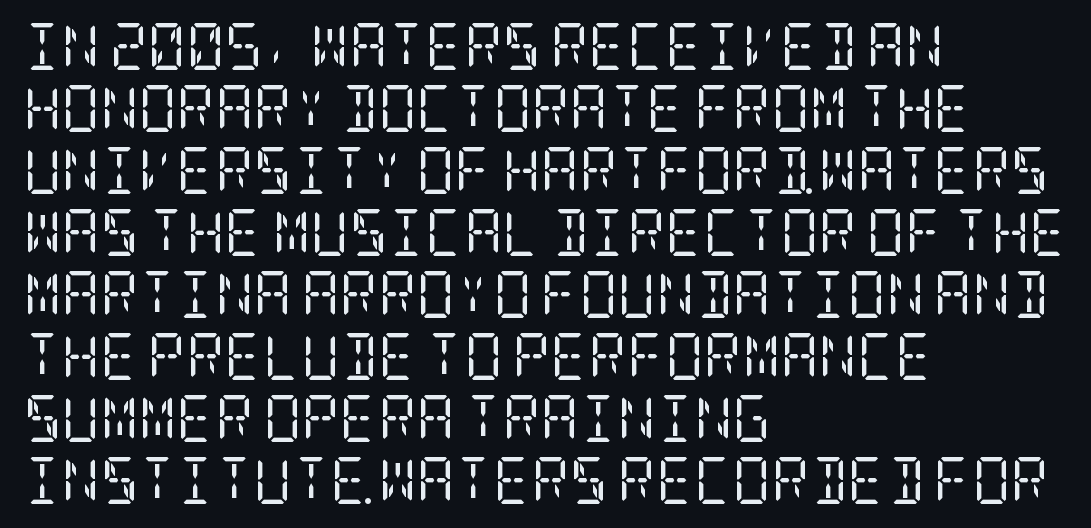
Q: Is the text bold? A: No.
Q: Is the text italic (slanted)? A: No, it is upright.
Q: Is the typeface a serif or a sans-serif typeface? A: Serif.
Q: Is the text underlined? A: No.
Q: How is the paragraph aligned? A: Left-aligned.
Q: Is the spacing between letters normal or unusually wide? A: Normal.
Q: Is the spacing between lines tight, normal or loose? A: Normal.
Q: Width (condensed, normal, or wide)? A: Condensed.
Q: Stroke contrast? A: Low.
Q: x-height? A: Large.
